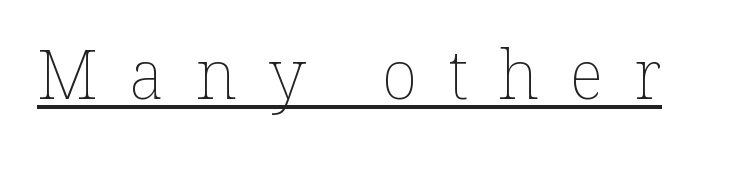
Q: Is the text bold? A: No.
Q: Is the text italic (slanted)? A: No, it is upright.
Q: Is the text underlined? A: Yes.
Q: Is the spacing between letters normal or unusually wide? A: Unusually wide.
Q: Width (condensed, normal, or wide)? A: Normal.
Q: Stroke contrast? A: Low.
Q: x-height? A: Medium.
Q: Monospaced? A: No.
